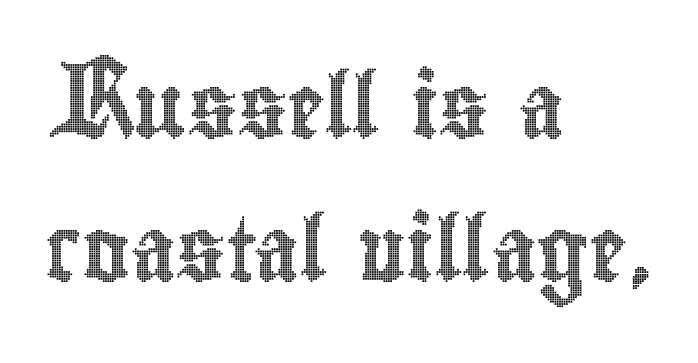
Q: Is the text italic (slanted)? A: No, it is upright.
Q: Is the text underlined? A: No.
Q: How is the paragraph aligned? A: Left-aligned.
Q: Is the spacing between letters normal or unusually wide? A: Normal.
Q: Is the spacing between lines tight, normal or loose? A: Loose.
Q: Width (condensed, normal, or wide)? A: Condensed.
Q: x-height? A: Small.
Q: Monospaced? A: No.
